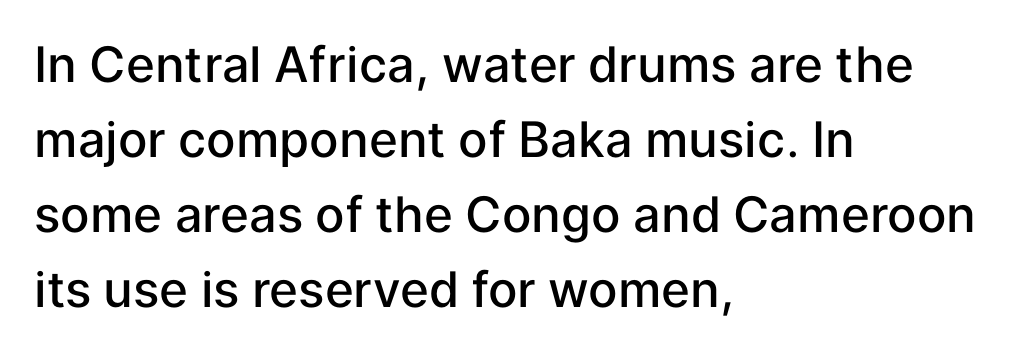
Q: Is the text bold? A: Semi-bold.
Q: Is the text italic (slanted)? A: No, it is upright.
Q: Is the typeface a serif or a sans-serif typeface? A: Sans-serif.
Q: Is the text underlined? A: No.
Q: How is the paragraph aligned? A: Left-aligned.
Q: Is the spacing between letters normal or unusually wide? A: Normal.
Q: Is the spacing between lines tight, normal or loose? A: Normal.
Q: Width (condensed, normal, or wide)? A: Normal.
Q: Stroke contrast? A: Low.
Q: x-height? A: Medium.
Q: Monospaced? A: No.
